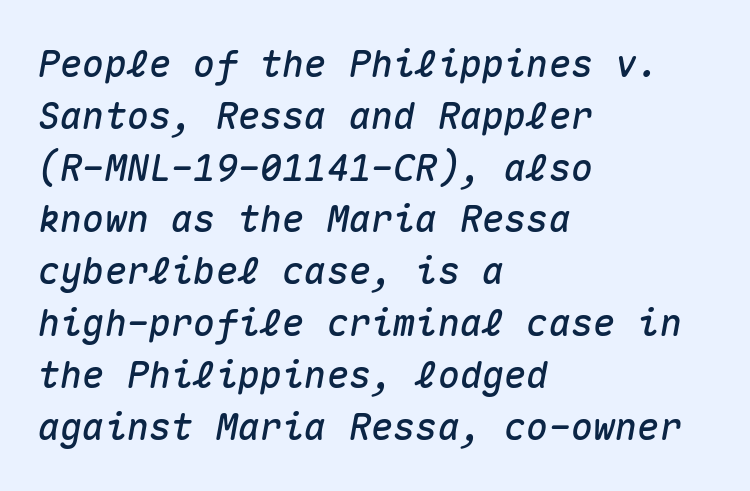
Q: Is the text italic (slanted)? A: Yes, it leans right by about 10 degrees.
Q: Is the text underlined? A: No.
Q: How is the paragraph aligned? A: Left-aligned.
Q: Is the spacing between letters normal or unusually wide? A: Normal.
Q: Is the spacing between lines tight, normal or loose? A: Normal.
Q: Width (condensed, normal, or wide)? A: Normal.
Q: Stroke contrast? A: Medium.
Q: x-height? A: Medium.
Q: Monospaced? A: Yes.
